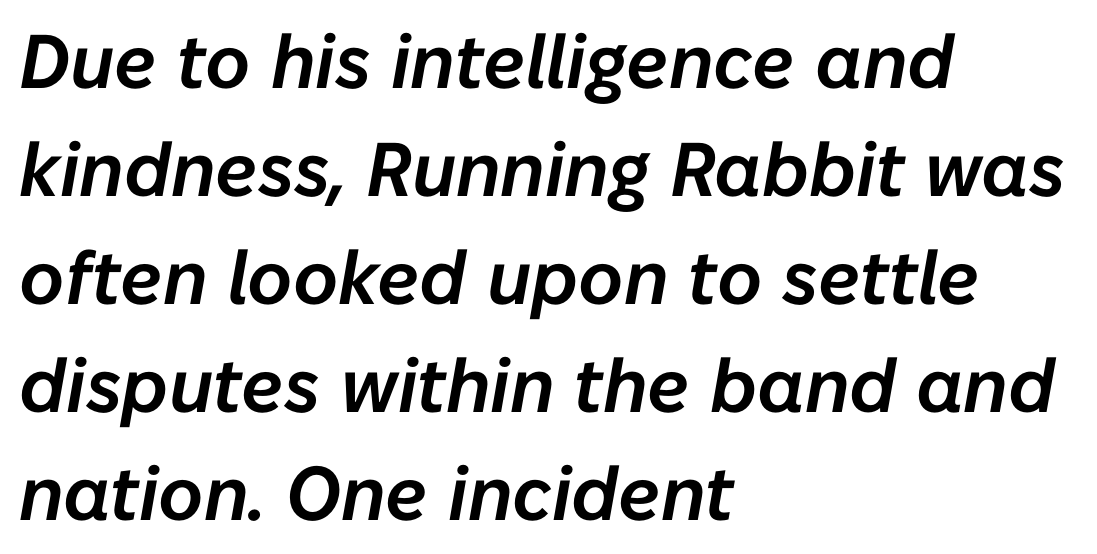
The passage shown has conventional tracking throughout. A bare baseline throughout the passage. It's the slanting kind of type. Students, observe: this is what conventionally led text looks like. These lines are set flush left with a ragged right edge. These lines are rendered in a variable-pitch font.
